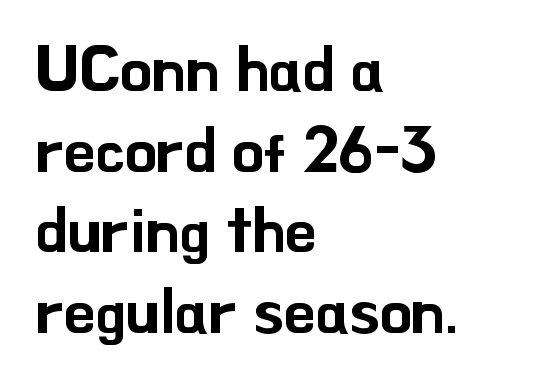
The image shows 64 px sans-serif type, upright; set left-aligned, normal line spacing (1.26x), normal letter spacing, not underlined; low stroke contrast and a small x-height.
